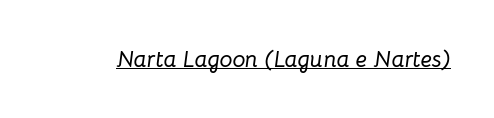
The image shows 23 px text type, italic (leaning right); set normal letter spacing, underlined.
